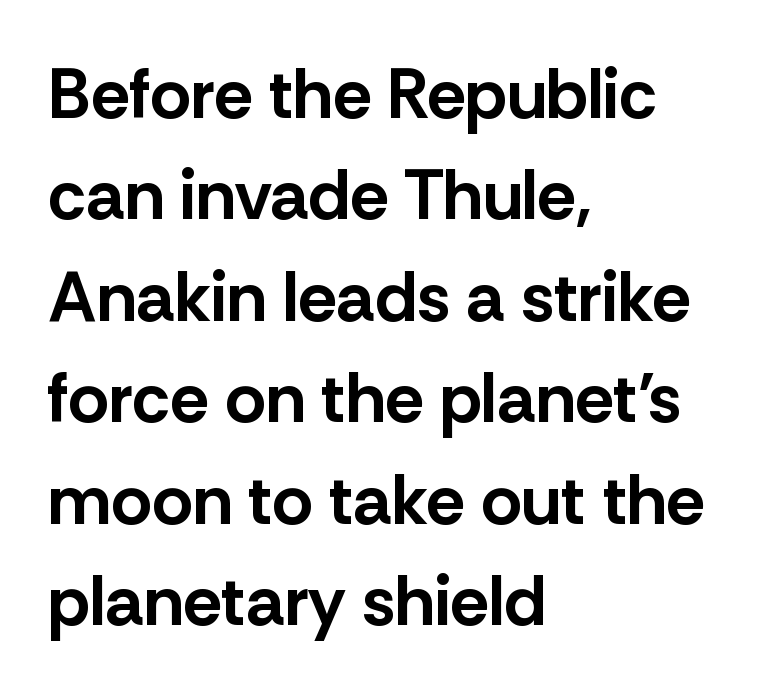
Horizontally, the lines are justified to the leading edge only. Descender tails drop into unmarked territory. Do the characters align in a grid? No, the font is proportional. How would I describe the line gaps? Plain and ordinary.
